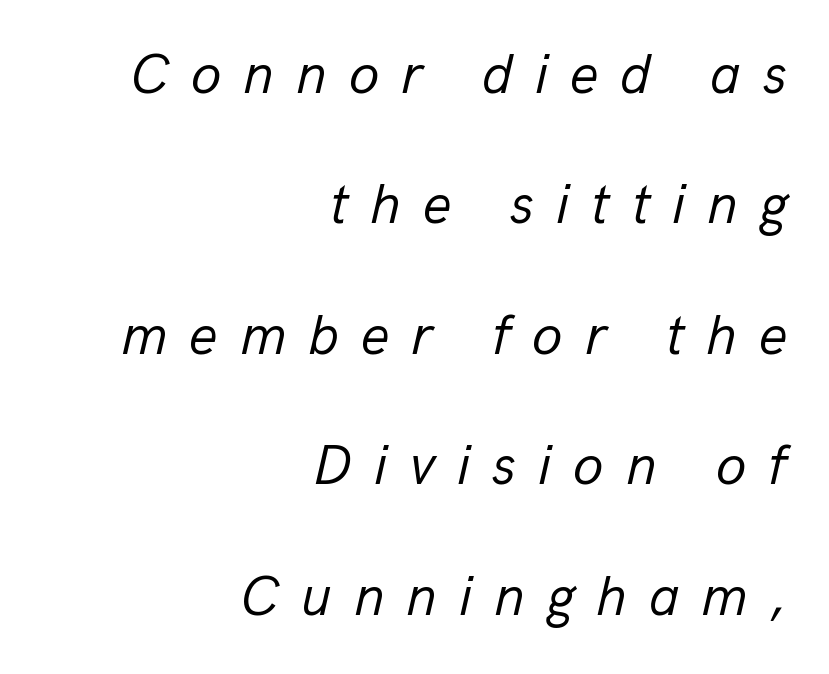
{"italic": "yes", "lean": "right", "slant_degrees": 13, "bold": "no", "weight": "regular", "width": "normal", "stroke_contrast": "low", "x_height": "medium", "monospaced": "no", "underline": "no", "align": "right", "line_spacing": "loose", "line_spacing_ratio": 2.33, "letter_spacing": "wide", "letter_spacing_em": 0.39, "glyph_px": 56}
